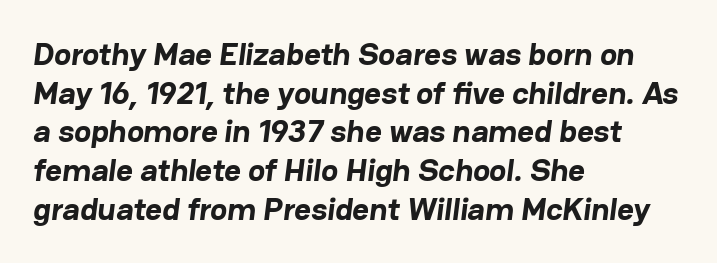
Q: Is the text bold? A: Yes.
Q: Is the typeface a serif or a sans-serif typeface? A: Sans-serif.
Q: Is the text underlined? A: No.
Q: How is the paragraph aligned? A: Left-aligned.
Q: Is the spacing between letters normal or unusually wide? A: Normal.
Q: Width (condensed, normal, or wide)? A: Normal.
Q: Stroke contrast? A: Low.
Q: x-height? A: Medium.
Q: Monospaced? A: No.
